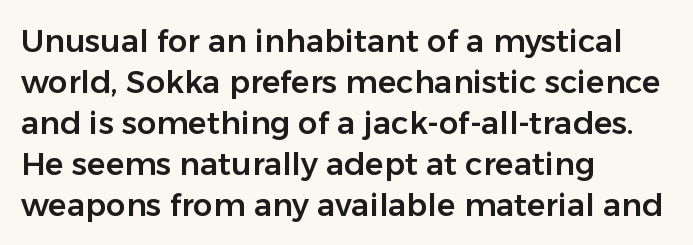
The image shows 31 px sans-serif type, upright; set left-aligned, normal line spacing (1.32x), normal letter spacing, not underlined; low stroke contrast and a medium x-height.
